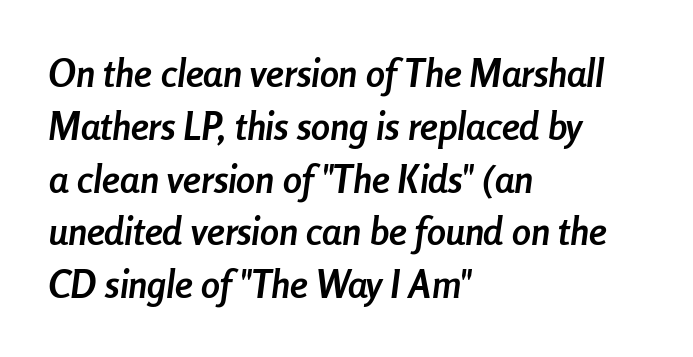
{"italic": "yes", "lean": "right", "slant_degrees": 8, "bold": "yes", "weight": "semibold", "width": "condensed", "stroke_contrast": "low", "x_height": "medium", "monospaced": "no", "underline": "no", "align": "left", "line_spacing": "normal", "line_spacing_ratio": 1.39, "letter_spacing": "normal", "letter_spacing_em": 0.0, "glyph_px": 38}
